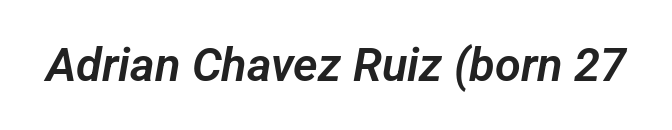
Q: Is the typeface a serif or a sans-serif typeface? A: Sans-serif.
Q: Is the text underlined? A: No.
Q: Is the spacing between letters normal or unusually wide? A: Normal.
Q: Width (condensed, normal, or wide)? A: Normal.
Q: Stroke contrast? A: Low.
Q: x-height? A: Medium.
Q: Monospaced? A: No.
